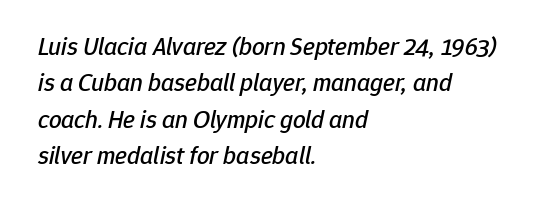
Q: Is the text italic (slanted)? A: Yes, it leans right by about 12 degrees.
Q: Is the text underlined? A: No.
Q: How is the paragraph aligned? A: Left-aligned.
Q: Is the spacing between letters normal or unusually wide? A: Normal.
Q: Is the spacing between lines tight, normal or loose? A: Normal.
